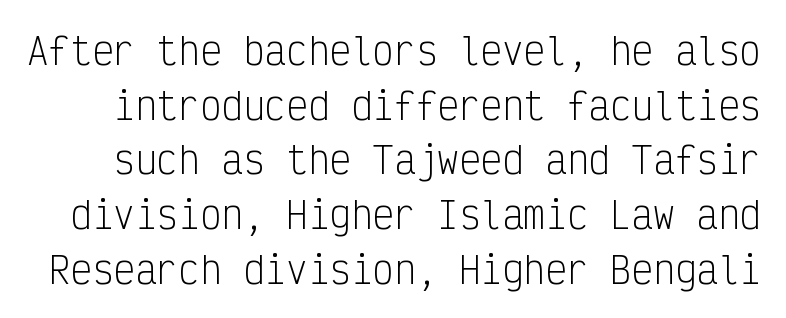
The image shows 36 px light, condensed sans-serif type, upright, monospaced; set normal line spacing (1.52x), normal letter spacing, not underlined; low stroke contrast and a medium x-height.
